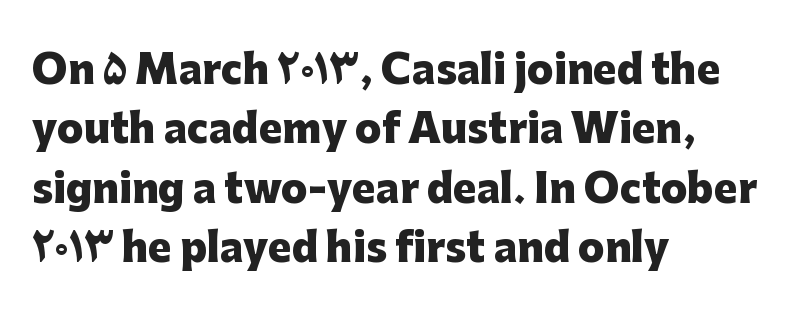
Q: Is the text bold? A: Yes.
Q: Is the text italic (slanted)? A: No, it is upright.
Q: Is the typeface a serif or a sans-serif typeface? A: Sans-serif.
Q: Is the text underlined? A: No.
Q: How is the paragraph aligned? A: Left-aligned.
Q: Is the spacing between letters normal or unusually wide? A: Normal.
Q: Is the spacing between lines tight, normal or loose? A: Normal.
Q: Width (condensed, normal, or wide)? A: Normal.
Q: Stroke contrast? A: Low.
Q: x-height? A: Medium.
Q: Monospaced? A: No.
